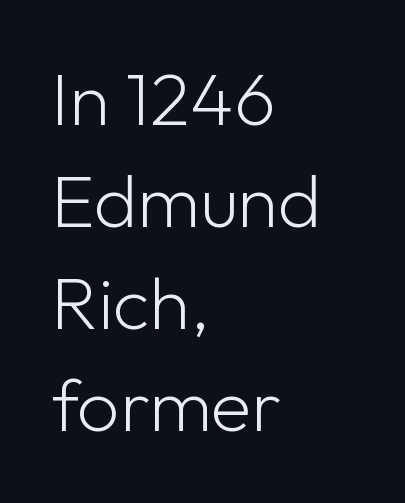
Q: Is the text bold? A: No.
Q: Is the text italic (slanted)? A: No, it is upright.
Q: Is the typeface a serif or a sans-serif typeface? A: Sans-serif.
Q: Is the text underlined? A: No.
Q: How is the paragraph aligned? A: Left-aligned.
Q: Is the spacing between letters normal or unusually wide? A: Normal.
Q: Is the spacing between lines tight, normal or loose? A: Normal.
Q: Width (condensed, normal, or wide)? A: Normal.
Q: Stroke contrast? A: Low.
Q: x-height? A: Medium.
Q: Monospaced? A: No.
